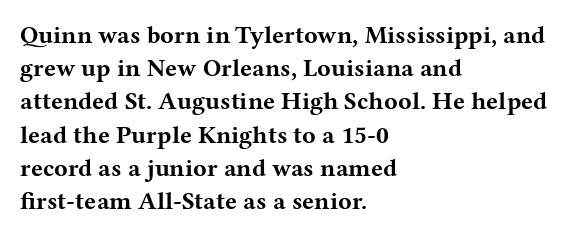
One-word summary of the alignment: left. Compared with an ordinary text face, these strokes are far heavier — a full bold. Interline gaps are of average width in this sample. Letter spacing: default. The baseline area is clear. The letters stand upright; this is a roman face.
